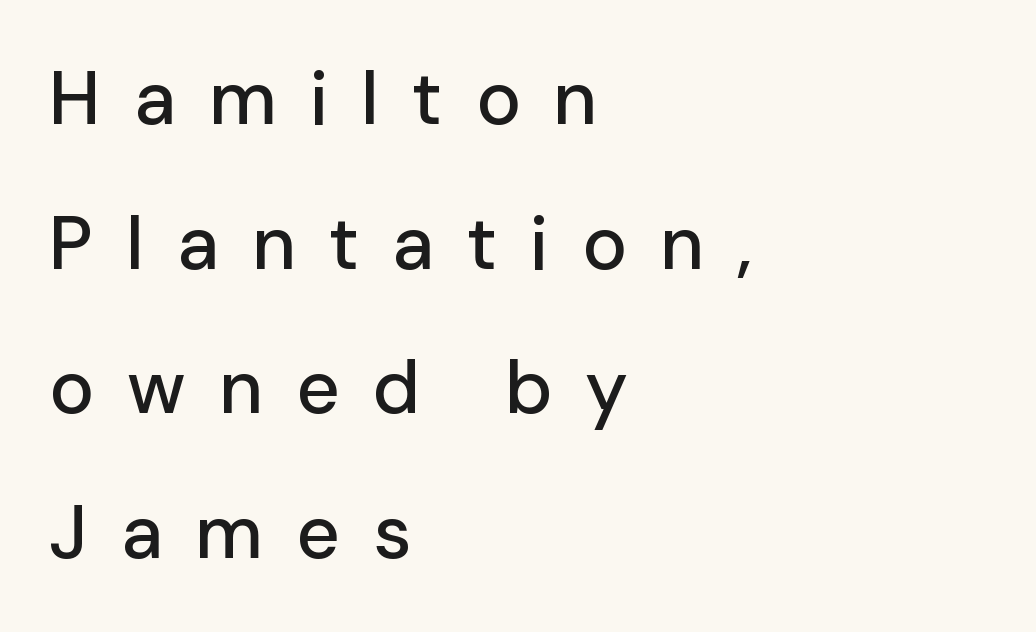
Q: Is the text italic (slanted)? A: No, it is upright.
Q: Is the typeface a serif or a sans-serif typeface? A: Sans-serif.
Q: Is the text underlined? A: No.
Q: How is the paragraph aligned? A: Left-aligned.
Q: Is the spacing between letters normal or unusually wide? A: Unusually wide.
Q: Is the spacing between lines tight, normal or loose? A: Loose.
Q: Width (condensed, normal, or wide)? A: Normal.
Q: Stroke contrast? A: Low.
Q: x-height? A: Medium.
Q: Monospaced? A: No.
